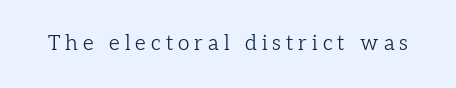
{"italic": "no", "bold": "no", "underline": "no", "letter_spacing": "wide", "letter_spacing_em": 0.24, "glyph_px": 21}
